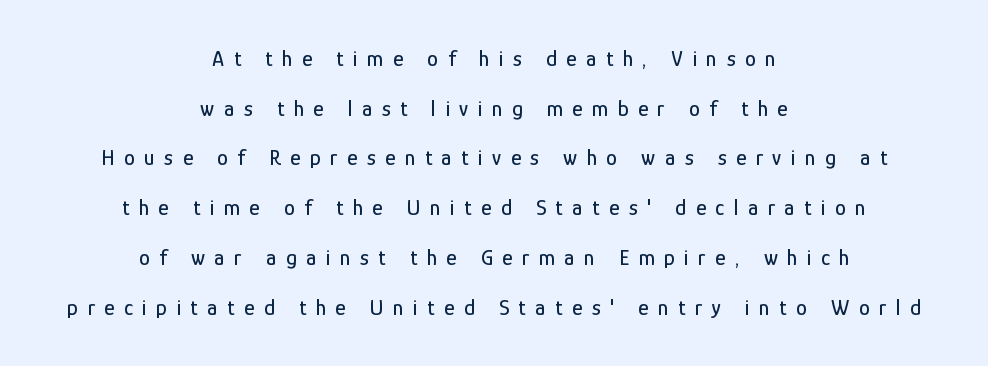
{"italic": "no", "underline": "no", "align": "center", "line_spacing": "loose", "line_spacing_ratio": 2.26, "letter_spacing": "wide", "letter_spacing_em": 0.43, "glyph_px": 22}
